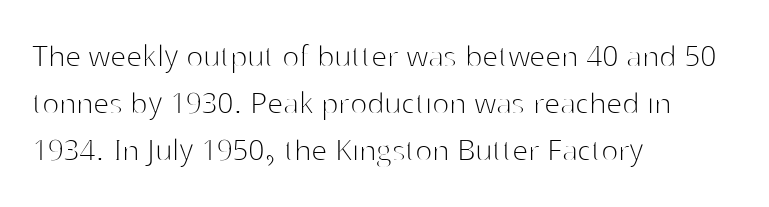
Does the lettering tilt? It doesn't — this is upright. Do the characters align in a grid? No, the font is proportional. Think standard paragraph weight, or any step lighter than that. The passage shown is not underscored anywhere. Inter-character spacing is left at the font's built-in metrics.
